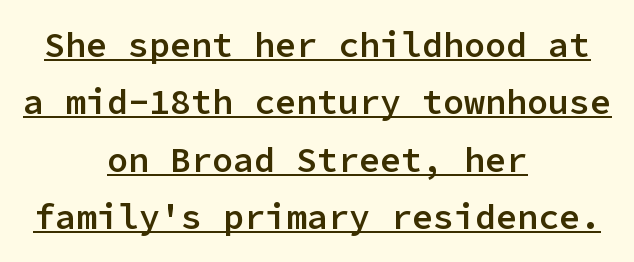
Q: Is the text bold? A: Semi-bold.
Q: Is the text italic (slanted)? A: No, it is upright.
Q: Is the typeface a serif or a sans-serif typeface? A: Sans-serif.
Q: Is the text underlined? A: Yes.
Q: How is the paragraph aligned? A: Centered.
Q: Is the spacing between letters normal or unusually wide? A: Normal.
Q: Is the spacing between lines tight, normal or loose? A: Normal.
Q: Width (condensed, normal, or wide)? A: Normal.
Q: Stroke contrast? A: Low.
Q: x-height? A: Medium.
Q: Monospaced? A: Yes.
